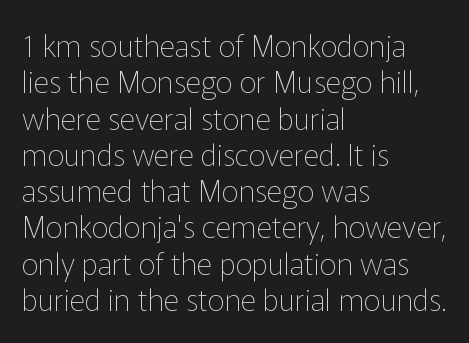
Q: Is the text bold? A: No.
Q: Is the text italic (slanted)? A: No, it is upright.
Q: Is the typeface a serif or a sans-serif typeface? A: Sans-serif.
Q: Is the text underlined? A: No.
Q: How is the paragraph aligned? A: Left-aligned.
Q: Is the spacing between letters normal or unusually wide? A: Normal.
Q: Width (condensed, normal, or wide)? A: Normal.
Q: Stroke contrast? A: Low.
Q: x-height? A: Medium.
Q: Monospaced? A: No.
